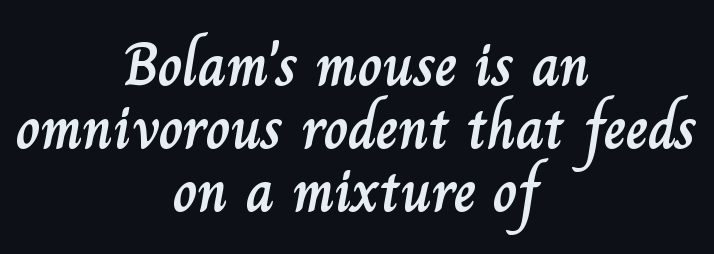
The face used here is proportionally spaced, like ordinary book or web type. Compared with typical body copy, the letter spacing here is the same. Line starts and ends both wander, symmetrically. Type without underlining. The rendering uses a small line-height, squeezing the rows.
